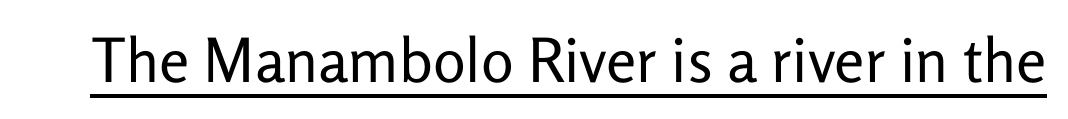
{"serif": "no", "italic": "no", "bold": "no", "weight": "regular", "width": "normal", "stroke_contrast": "low", "x_height": "medium", "monospaced": "no", "underline": "yes", "letter_spacing": "normal", "letter_spacing_em": 0.0, "glyph_px": 61}
